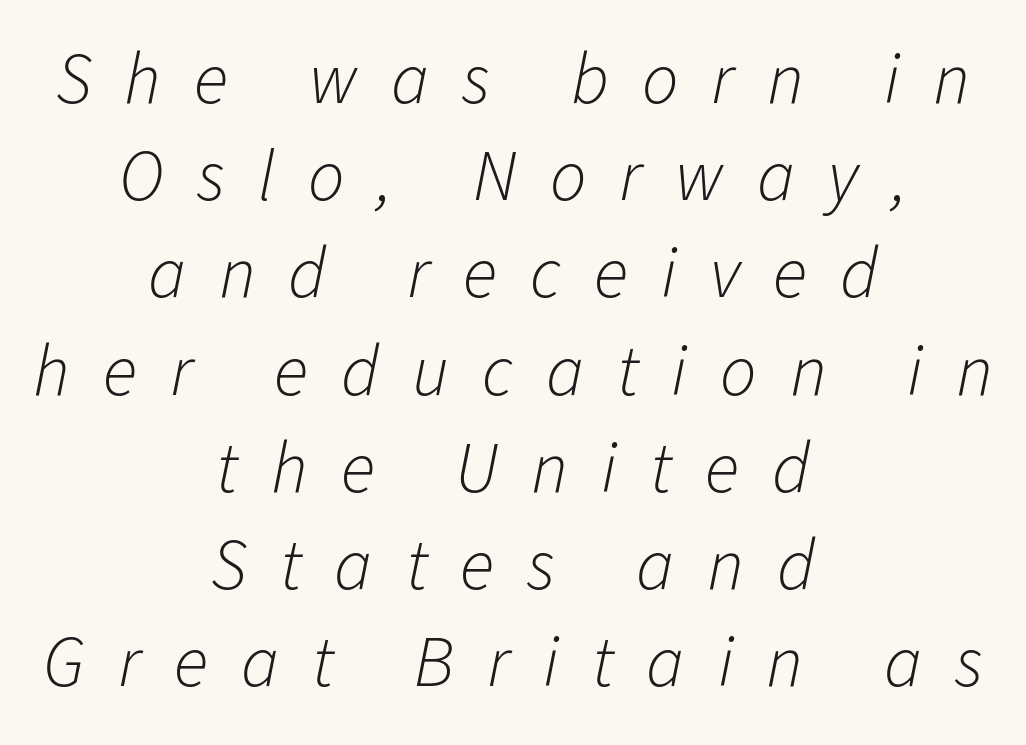
The image shows 72 px light type, italic (leaning right); set centered, normal line spacing (1.35x), unusually wide letter spacing (+0.46 em), not underlined; low stroke contrast and a medium x-height.
